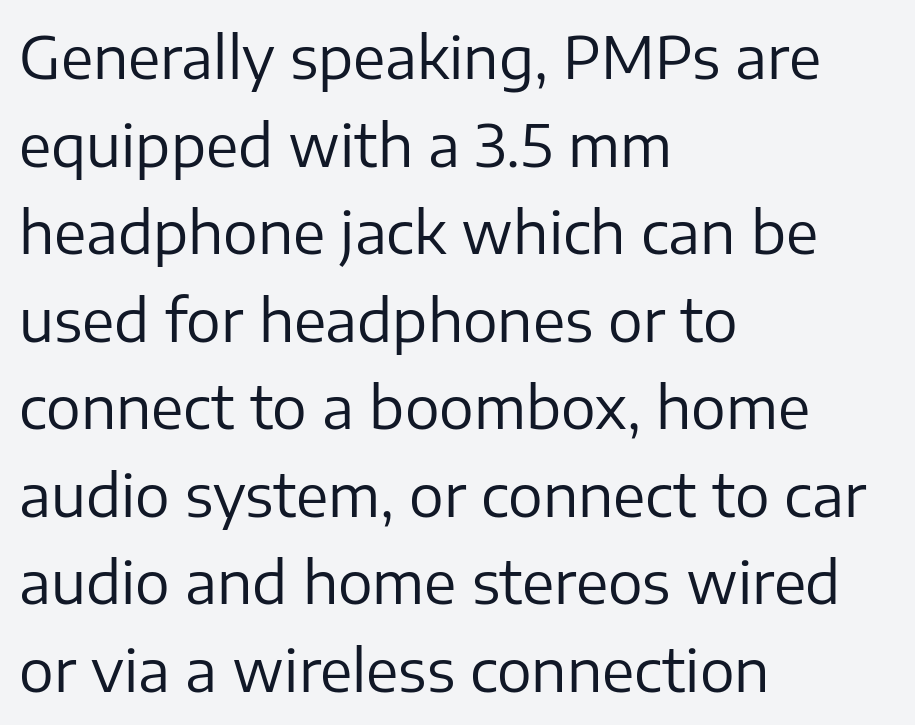
Looks like regular typesetting: each glyph gets only the width it needs. The rendering uses a moderate line-height, typical for paragraphs. This rendering leaves character spacing at its baseline value. The axis of the letterforms is exactly vertical.
